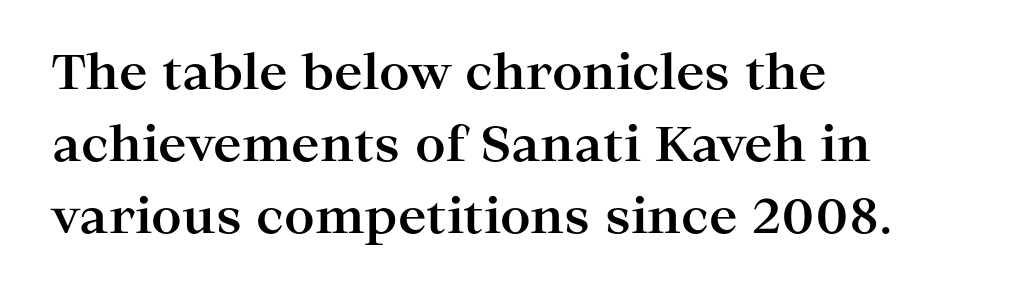
When letters stand straight like this, we call the style roman or upright. Does the copy run flush right? No — it runs flush left. Varying glyph widths throughout — classic text-font behaviour. Line spacing here is normal. Strokes here are thick enough to call this a true bold. The type family on display is of the serif kind.
